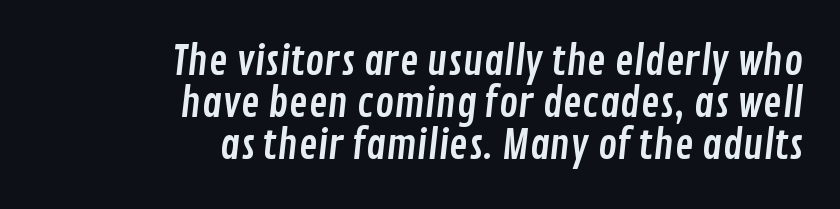
{"serif": "no", "width": "condensed", "stroke_contrast": "low", "x_height": "medium", "monospaced": "no", "underline": "no", "align": "right", "line_spacing": "tight", "line_spacing_ratio": 1.05, "letter_spacing": "normal", "letter_spacing_em": 0.0, "glyph_px": 40}
